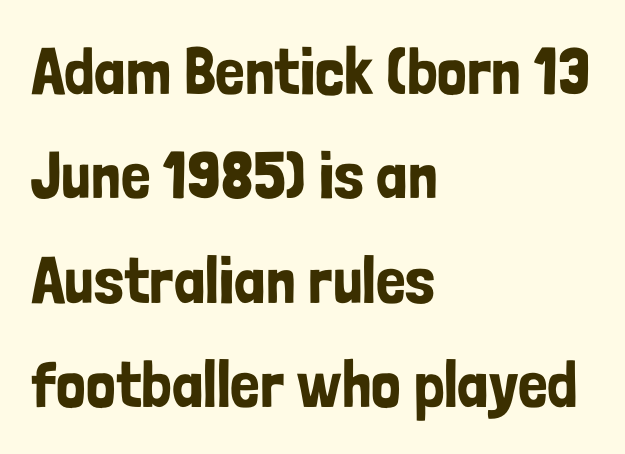
The image shows 66 px condensed sans-serif type, upright; set left-aligned, normal line spacing (1.58x), normal letter spacing, not underlined; low stroke contrast and a medium x-height.
